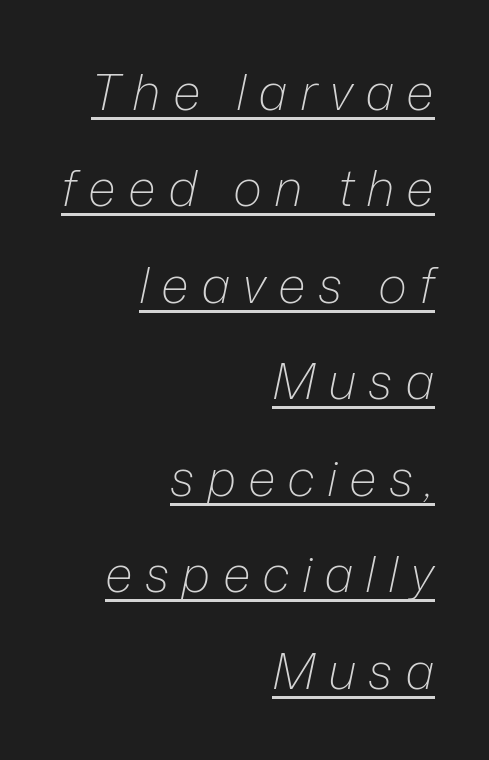
Reading down the block, your eye finds every line finishing at a fixed right position. The weight would be labelled regular, book, light, or lighter still. The sample's only ornament is a line tracing under the words. An italicized treatment has been applied to the whole sample. These lines have a slow, spaced-out rhythm from letter to letter.
